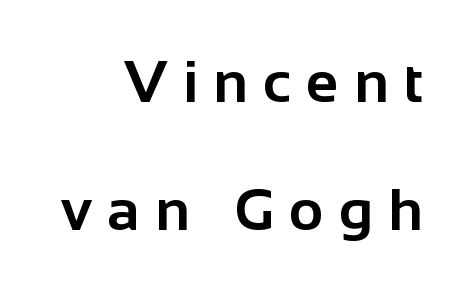
The image shows 59 px bold sans-serif type, upright; set right-aligned, loose line spacing (2.17x), unusually wide letter spacing (+0.26 em), not underlined; low stroke contrast and a medium x-height.
